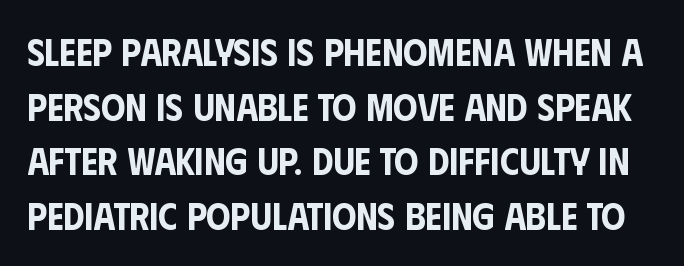
Think of a printed novel: that variable character pitch is what you see here. Style check: upright. Anything drawn beneath the words? Only blank space. These lines keep a tight, regular rhythm from letter to letter. The font family rendered here belongs to the sans-serif group. Whoever set this chose a conventional vertical rhythm.
